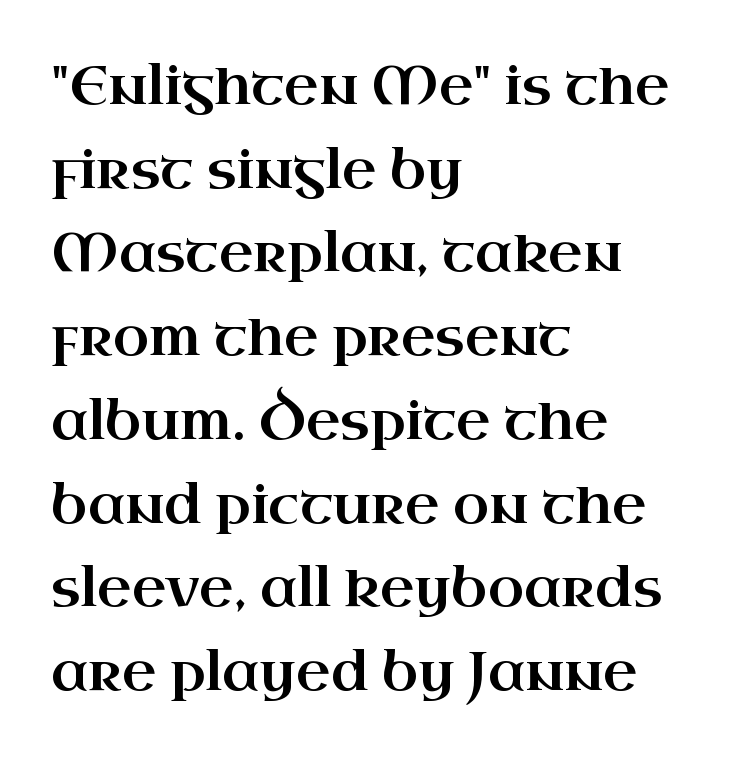
Typographically, this falls in the serif category. Casual observation: everything's shoved over to the left. Unlike italic type, these characters show no tilt at all. Tracking here is standard; glyphs follow each other at the usual distance. Varying glyph widths throughout — classic text-font behaviour.
